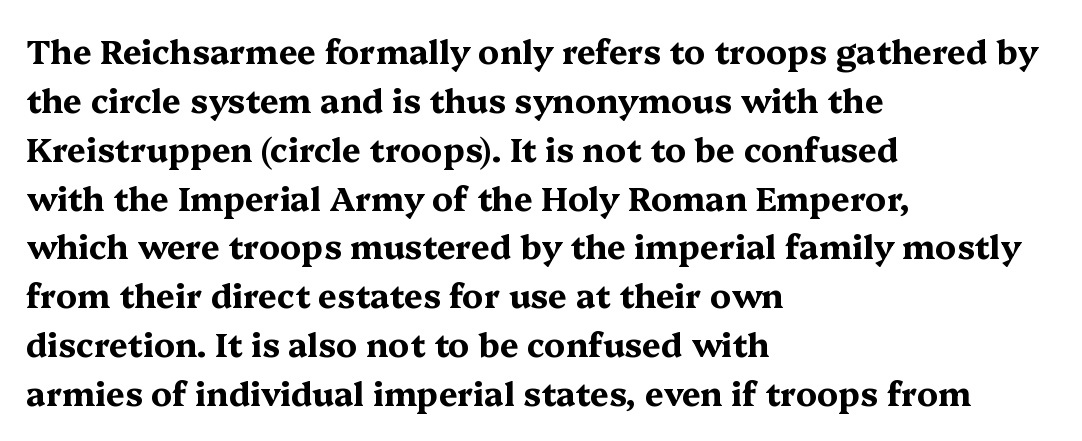
{"serif": "yes", "italic": "no", "bold": "yes", "weight": "bold", "width": "wide", "stroke_contrast": "medium", "x_height": "medium", "monospaced": "no", "underline": "no", "align": "left", "line_spacing": "normal", "line_spacing_ratio": 1.48, "letter_spacing": "normal", "letter_spacing_em": 0.0, "glyph_px": 33}
